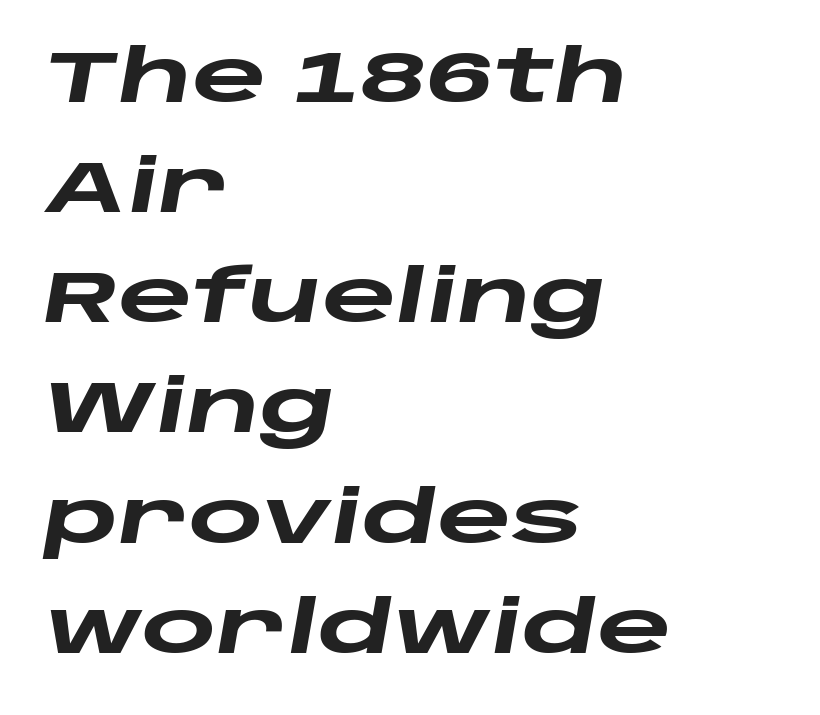
The image shows 72 px heavy, wide type, italic (leaning right); set left-aligned, normal line spacing (1.53x), normal letter spacing, not underlined; low stroke contrast and a large x-height.
